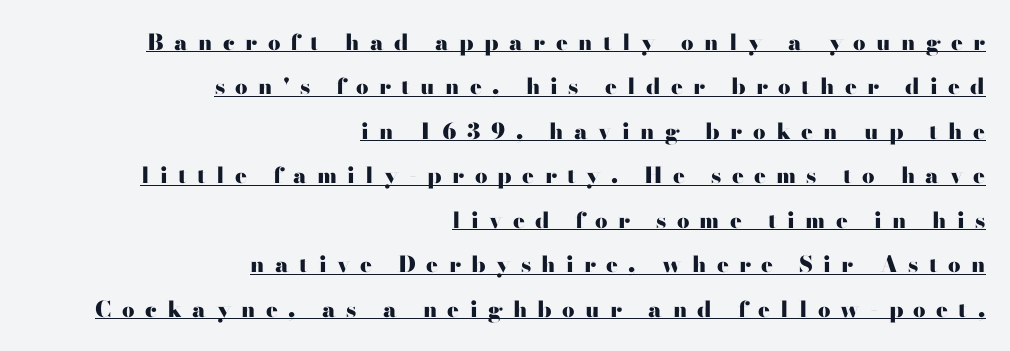
This is heavy type, rendered in bold. Compared with a flush-left layout, this one pins lines to the opposite, right side. The space between consecutive lines is lavish. Designer's note — italics off, roman on. Honestly, the underline is the first thing you notice here. The tracking reads as deliberately expanded to a designer's eye.
